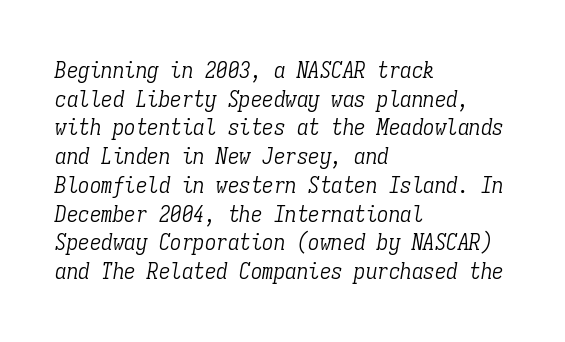
Q: Is the text bold? A: No.
Q: Is the text italic (slanted)? A: Yes, it leans right by about 9 degrees.
Q: Is the text underlined? A: No.
Q: How is the paragraph aligned? A: Left-aligned.
Q: Is the spacing between letters normal or unusually wide? A: Normal.
Q: Is the spacing between lines tight, normal or loose? A: Normal.
